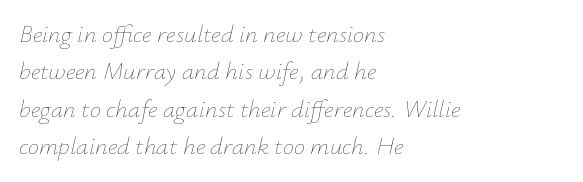
Posture: slanted. Underline: absent. This block has exactly the height ordinary leading produces. How are the letters spaced? Ordinarily, with no added tracking. The ragged edge is on the right, which tells us the setting is flush left. Counters stay open thanks to moderate or lighter strokes.
